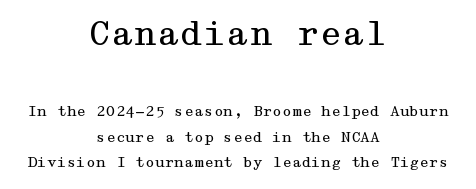
The image shows 33 px regular-weight, wide serif type, upright; set centered, line spacing 1.82x, normal letter spacing, not underlined; the first (top) block is 2.36x larger; medium stroke contrast and a medium x-height.
